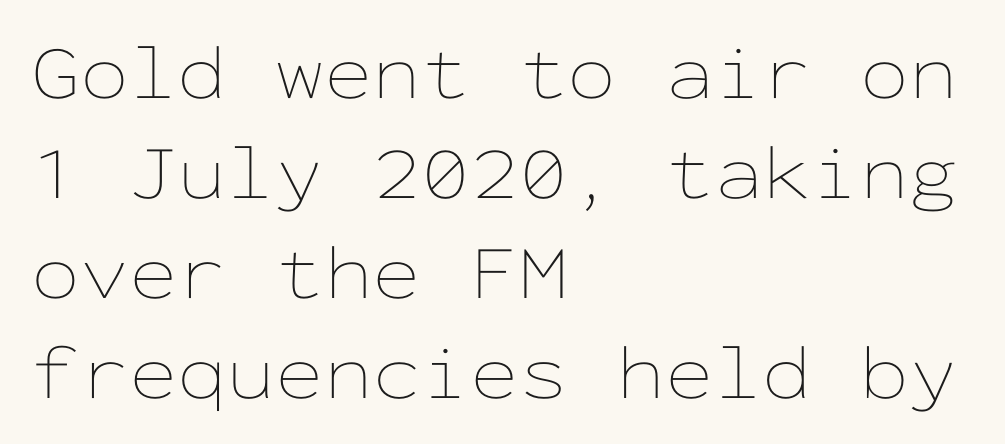
Check the space under the baseline: it is left empty. Posture: upright roman. Whoever set this chose a conventional vertical rhythm. The rendering uses typewriter-style spacing with identical character cells.
